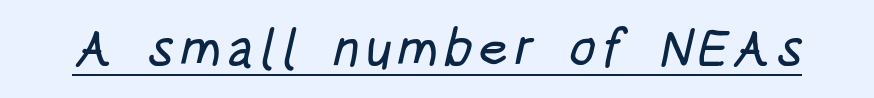
Q: Is the typeface a serif or a sans-serif typeface? A: Sans-serif.
Q: Is the text underlined? A: Yes.
Q: Width (condensed, normal, or wide)? A: Condensed.
Q: Stroke contrast? A: Low.
Q: x-height? A: Large.
Q: Monospaced? A: No.
